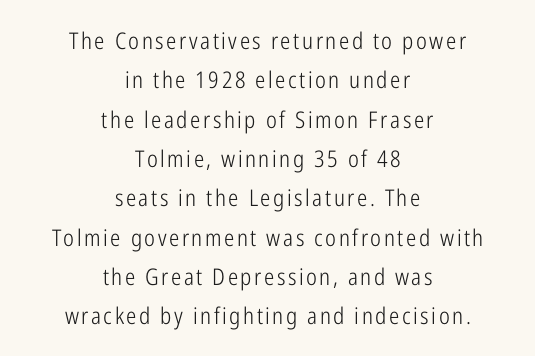
{"italic": "no", "bold": "no", "underline": "no", "align": "center", "line_spacing_ratio": 1.71, "glyph_px": 23}
